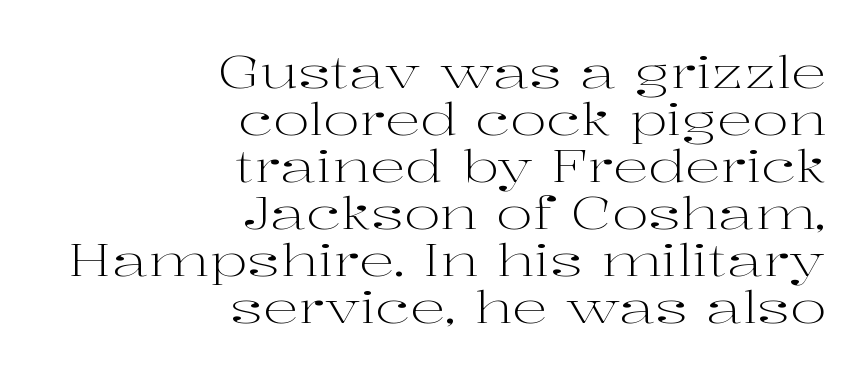
{"serif": "yes", "italic": "no", "bold": "no", "weight": "light", "width": "wide", "stroke_contrast": "high", "x_height": "medium", "monospaced": "no", "underline": "no", "align": "right", "line_spacing": "tight", "line_spacing_ratio": 1.07, "letter_spacing": "normal", "letter_spacing_em": 0.0, "glyph_px": 44}
